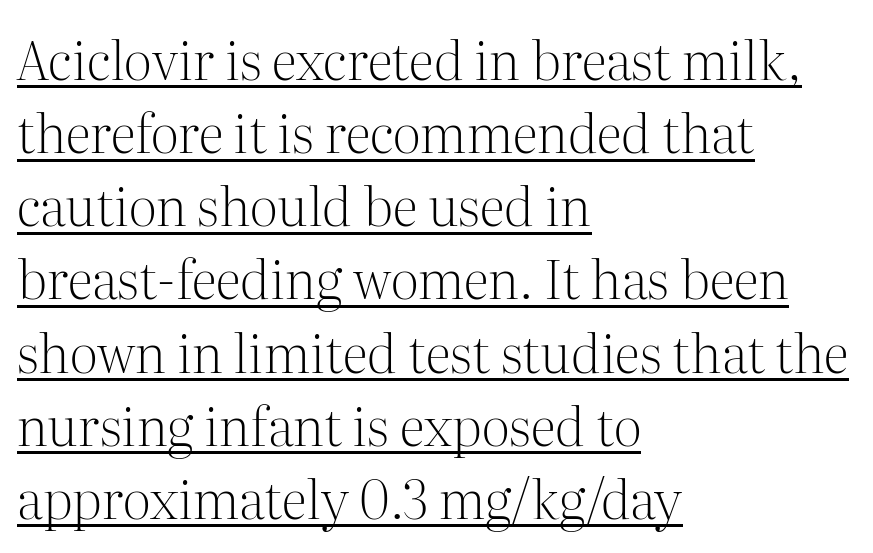
Q: Is the text bold? A: No.
Q: Is the text italic (slanted)? A: No, it is upright.
Q: Is the typeface a serif or a sans-serif typeface? A: Serif.
Q: Is the text underlined? A: Yes.
Q: How is the paragraph aligned? A: Left-aligned.
Q: Is the spacing between letters normal or unusually wide? A: Normal.
Q: Is the spacing between lines tight, normal or loose? A: Normal.
Q: Width (condensed, normal, or wide)? A: Normal.
Q: Stroke contrast? A: Medium.
Q: x-height? A: Medium.
Q: Monospaced? A: No.
